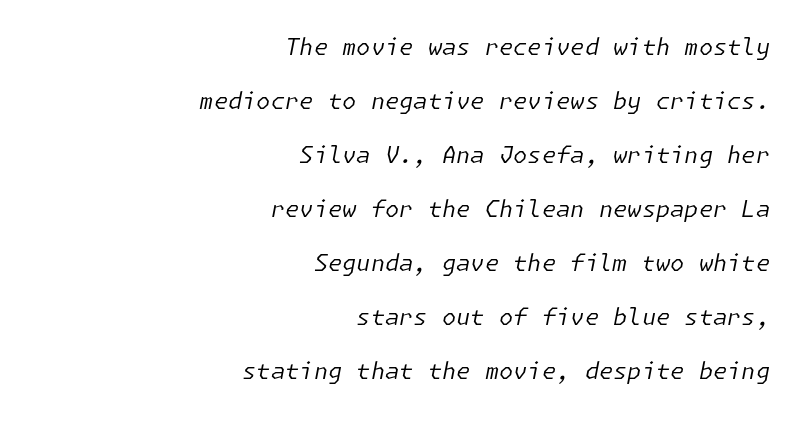
Is there much room between lines? Yes — plenty of vertical air separates them. The typesetting does not lean heavy: it is not bold. Does extra space separate the letters? No, they use regular spacing. Right-aligned paragraph, ragged on the left. The passage shown is not underscored anywhere.
